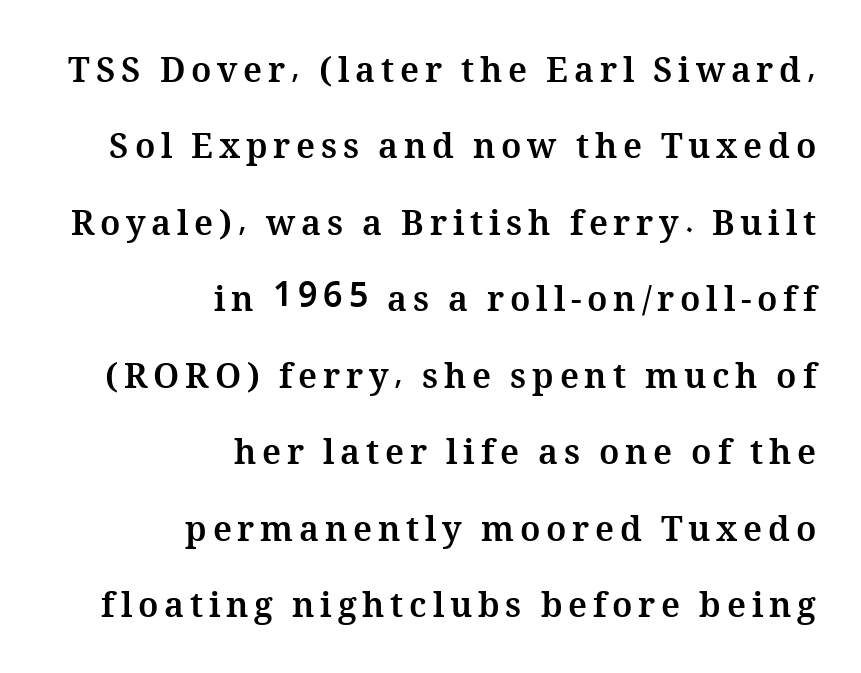
Q: Is the text bold? A: Yes.
Q: Is the text italic (slanted)? A: No, it is upright.
Q: Is the text underlined? A: No.
Q: How is the paragraph aligned? A: Right-aligned.
Q: Is the spacing between lines tight, normal or loose? A: Loose.
Q: Width (condensed, normal, or wide)? A: Normal.
Q: Stroke contrast? A: Medium.
Q: x-height? A: Medium.
Q: Monospaced? A: No.
